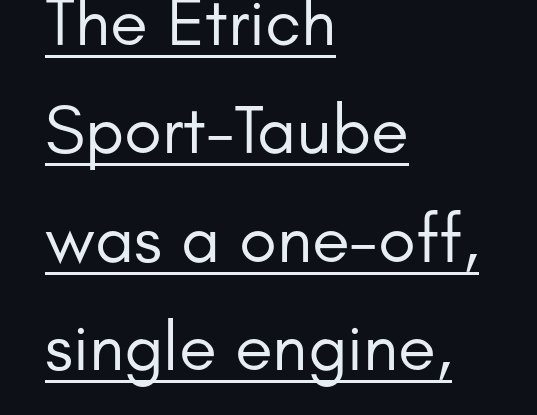
{"serif": "no", "italic": "no", "bold": "no", "weight": "regular", "width": "normal", "stroke_contrast": "low", "x_height": "small", "monospaced": "no", "underline": "yes", "align": "left", "line_spacing": "normal", "line_spacing_ratio": 1.57, "letter_spacing": "normal", "letter_spacing_em": 0.0, "glyph_px": 69}
